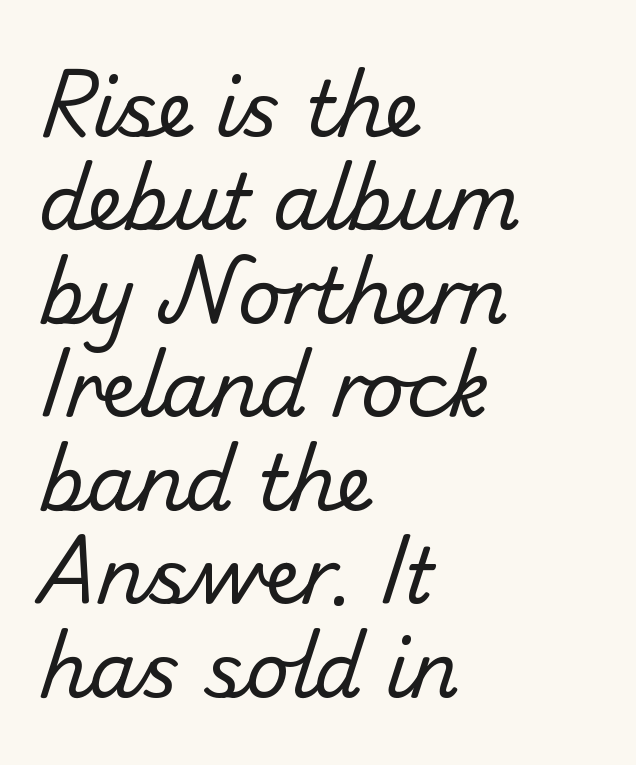
Q: Is the text bold? A: No.
Q: Is the typeface a serif or a sans-serif typeface? A: Sans-serif.
Q: Is the text underlined? A: No.
Q: How is the paragraph aligned? A: Left-aligned.
Q: Is the spacing between letters normal or unusually wide? A: Normal.
Q: Width (condensed, normal, or wide)? A: Normal.
Q: Stroke contrast? A: Low.
Q: x-height? A: Small.
Q: Monospaced? A: No.
